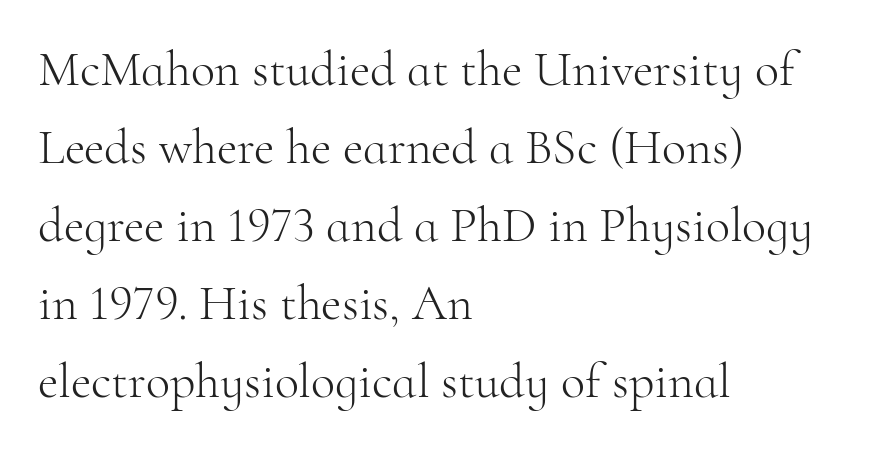
The image shows 50 px light serif type, upright; set left-aligned, normal line spacing (1.56x), normal letter spacing, not underlined; high stroke contrast and a small x-height.
